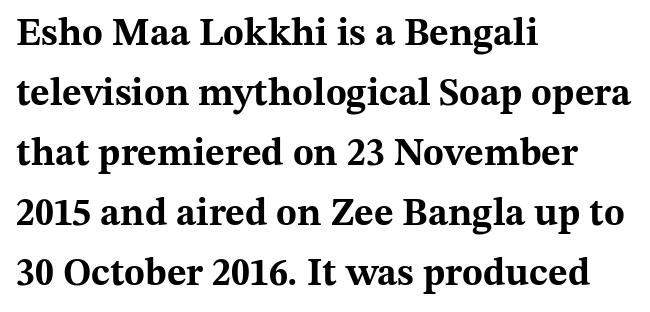
The image shows 38 px bold, wide serif type, upright; set left-aligned, normal line spacing (1.58x), normal letter spacing, not underlined; medium stroke contrast and a medium x-height.
